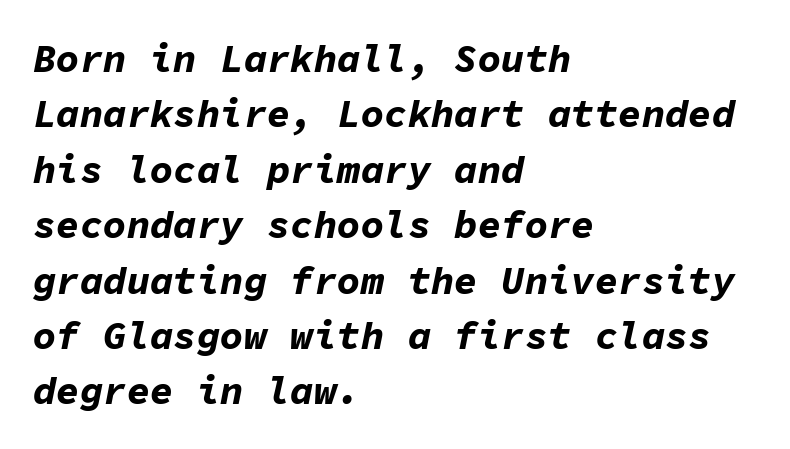
{"italic": "yes", "lean": "right", "slant_degrees": 11, "bold": "yes", "weight": "bold", "width": "normal", "stroke_contrast": "low", "x_height": "medium", "monospaced": "yes", "underline": "no", "align": "left", "line_spacing": "normal", "line_spacing_ratio": 1.42, "letter_spacing": "normal", "letter_spacing_em": 0.0, "glyph_px": 39}
